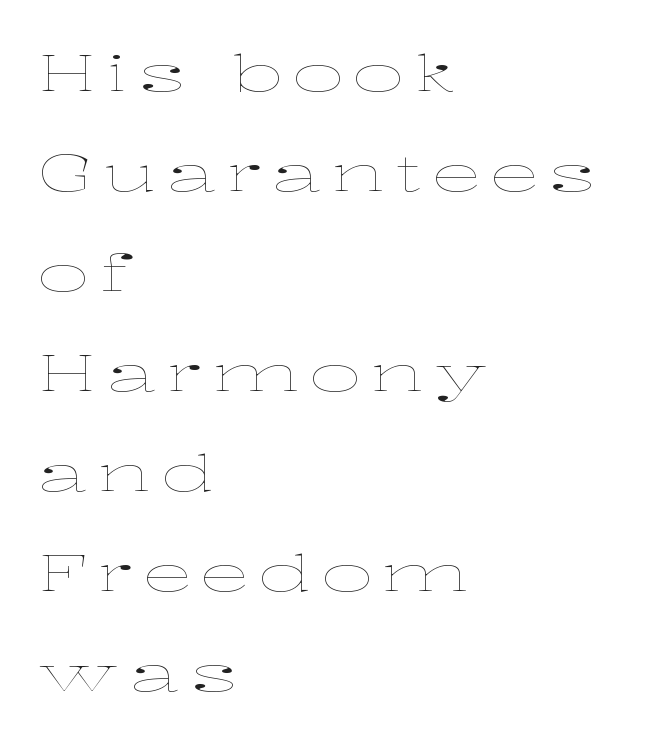
The image shows 50 px thin, wide type, upright; set left-aligned, loose line spacing (2.0x), unusually wide letter spacing (+0.21 em), not underlined; low stroke contrast and a medium x-height.
